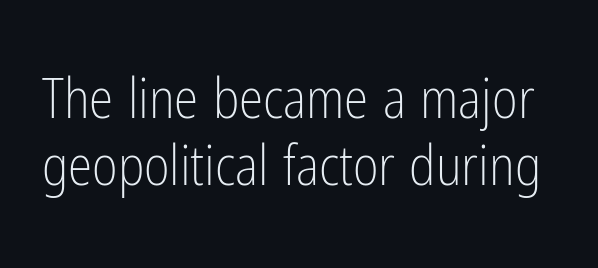
Varying glyph widths throughout — classic text-font behaviour. Is this a sans? Yes — the strokes have no serifs. In terms of letterspacing, this is plain default setting. This is not heavy type; no bold has been used. Upright lettering throughout.
